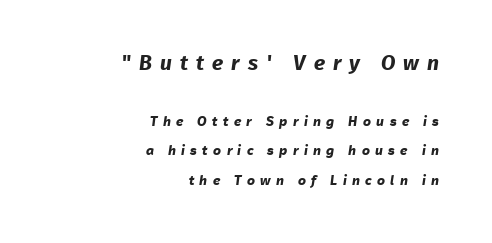
Q: Is the text bold? A: Yes.
Q: Is the text underlined? A: No.
Q: How is the paragraph aligned? A: Right-aligned.
Q: Is the spacing between letters normal or unusually wide? A: Unusually wide.
Q: Is the spacing between lines tight, normal or loose? A: Loose.
Q: Which block of text is set in a larger size, the first (top) or the second (bottom)? A: The first (top) one.
